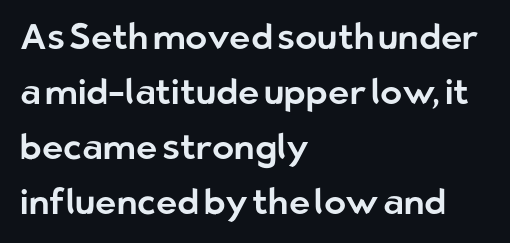
Looks like regular typesetting: each glyph gets only the width it needs. Compared with a centered layout, this one pins lines to the left instead. The gaps between neighbouring characters are ordinary and unremarkable. When letters stand straight like this, we call the style roman or upright. Plain, unruled lines of type.
